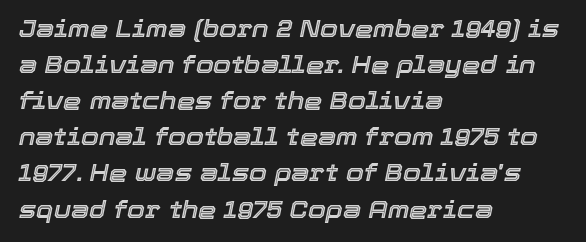
Q: Is the text italic (slanted)? A: Yes, it leans right by about 12 degrees.
Q: Is the text underlined? A: No.
Q: How is the paragraph aligned? A: Left-aligned.
Q: Is the spacing between letters normal or unusually wide? A: Normal.
Q: Is the spacing between lines tight, normal or loose? A: Normal.
